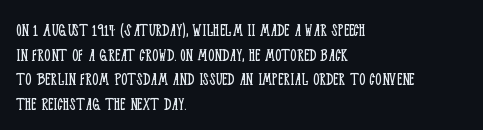
Q: Is the text bold? A: No.
Q: Is the text italic (slanted)? A: No, it is upright.
Q: Is the text underlined? A: No.
Q: How is the paragraph aligned? A: Left-aligned.
Q: Is the spacing between letters normal or unusually wide? A: Normal.
